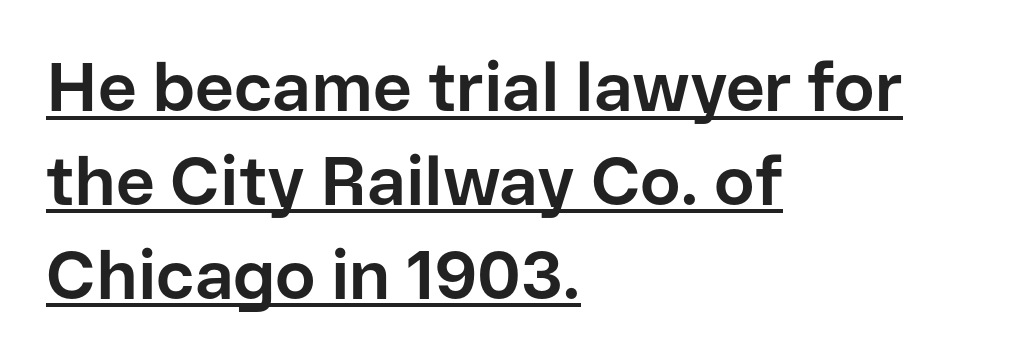
If you measured baseline to baseline, you'd find a middling distance. Is the letter spacing exaggerated? No — it looks like the ordinary default. Italic? Not at all — the glyphs are vertical. The face used here is proportionally spaced, like ordinary book or web type.
